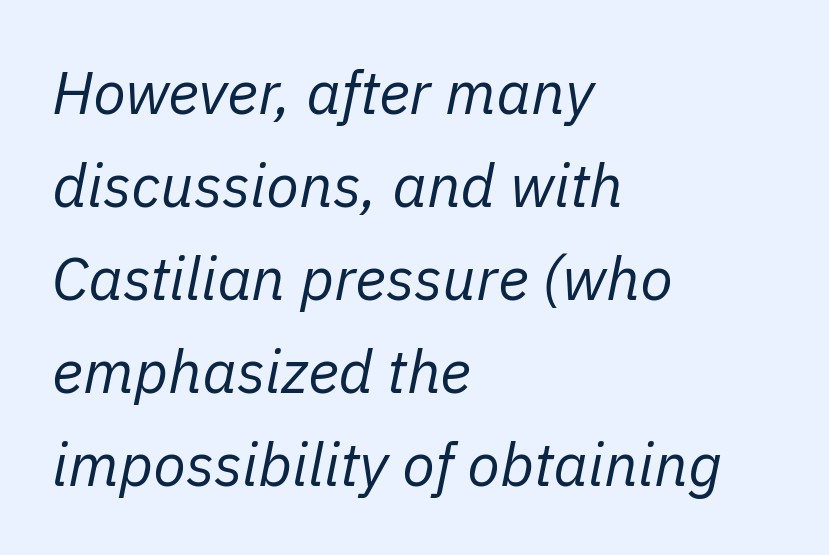
{"italic": "yes", "lean": "right", "slant_degrees": 11, "bold": "no", "weight": "regular", "width": "normal", "stroke_contrast": "low", "x_height": "medium", "monospaced": "no", "underline": "no", "align": "left", "line_spacing": "normal", "line_spacing_ratio": 1.55, "letter_spacing": "normal", "letter_spacing_em": 0.0, "glyph_px": 60}
